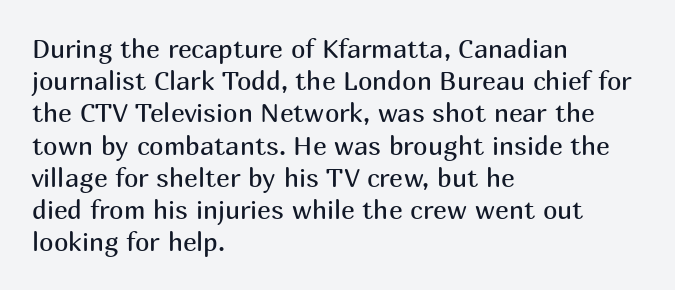
No letter is thick-stroked: the sample isn't bold. The lettering stays uniformly vertical, giving the passage a roman look. This sample uses plain, unmodified letter spacing. These lines stack with their left ends in a neat column. The gap between lines stays unmarked.
